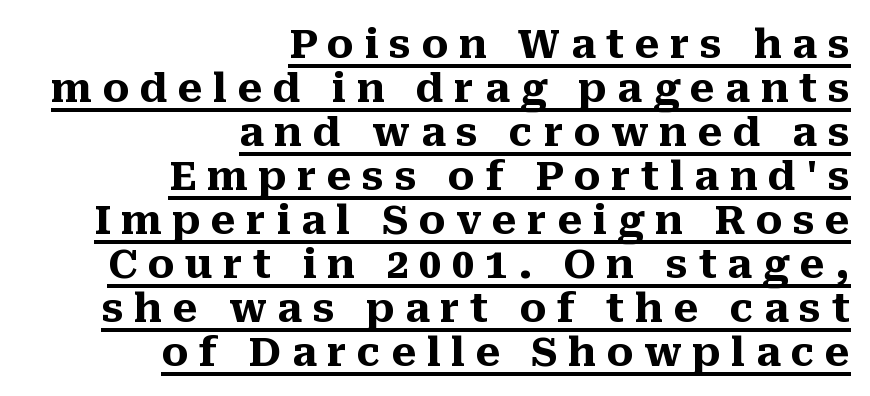
The image shows 40 px heavy serif type, upright; set right-aligned, tight line spacing (1.1x), unusually wide letter spacing (+0.26 em), underlined; medium stroke contrast and a medium x-height.
